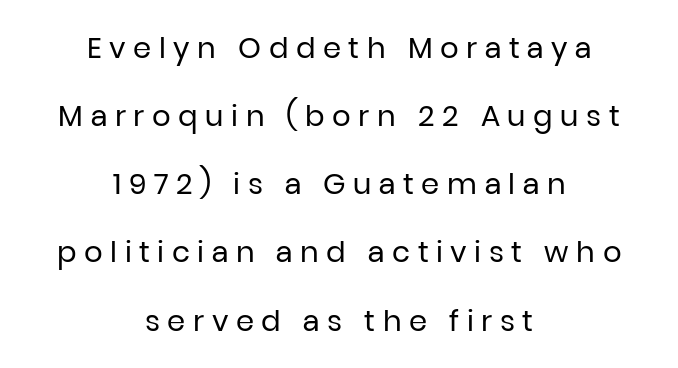
{"serif": "no", "italic": "no", "bold": "no", "weight": "regular", "width": "normal", "stroke_contrast": "low", "x_height": "medium", "monospaced": "no", "underline": "no", "align": "center", "line_spacing": "loose", "line_spacing_ratio": 2.35, "letter_spacing": "wide", "letter_spacing_em": 0.26, "glyph_px": 29}
